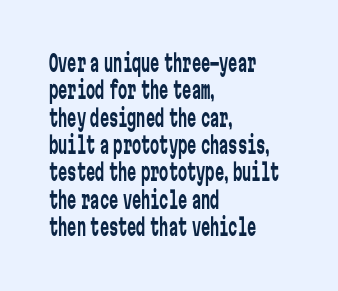
Q: Is the text bold? A: No.
Q: Is the text italic (slanted)? A: No, it is upright.
Q: Is the text underlined? A: No.
Q: How is the paragraph aligned? A: Left-aligned.
Q: Is the spacing between letters normal or unusually wide? A: Normal.
